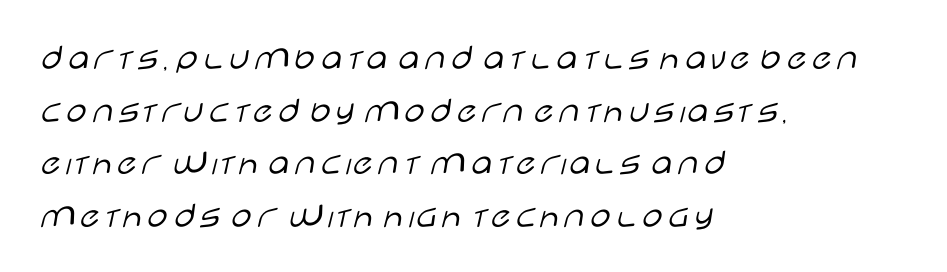
The image shows 37 px light, wide sans-serif type; set left-aligned, normal line spacing (1.42x), normal letter spacing, not underlined; low stroke contrast and a large x-height.
